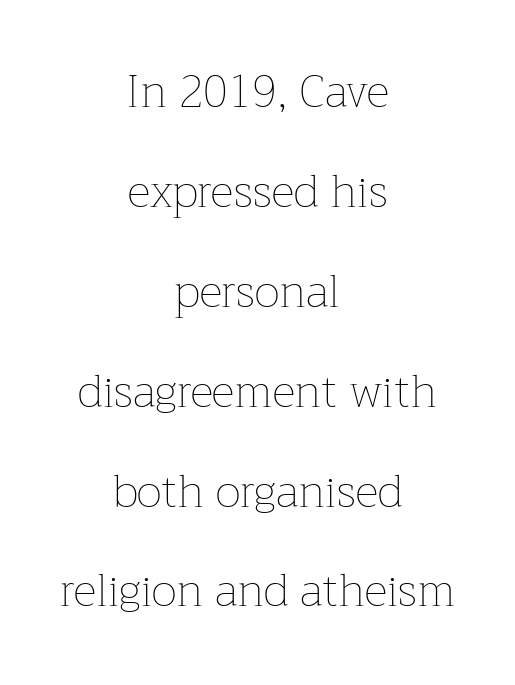
The passage shown is not underscored anywhere. Words appear dense and cohesive because spacing is normal. The passage shown is typed in a proportional face where columns would drift. The leading is generous, giving the passage an open texture. Alignment: centered.
